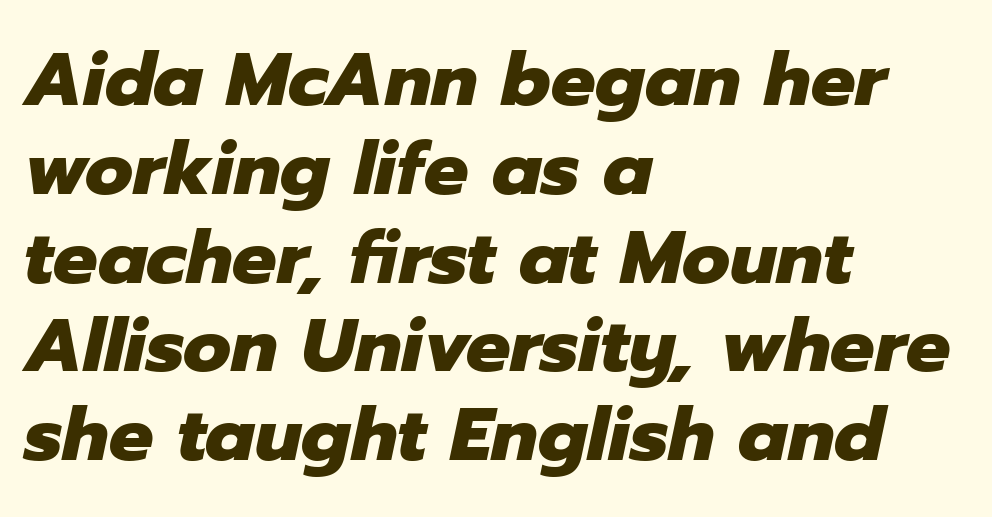
The image shows 74 px heavy type, italic (leaning right); set left-aligned, line spacing 1.2x, normal letter spacing, not underlined; low stroke contrast and a medium x-height.
